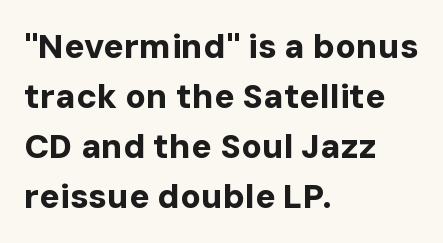
The image shows 34 px bold sans-serif type, upright; set left-aligned, normal line spacing (1.47x), normal letter spacing, not underlined; low stroke contrast and a medium x-height.
